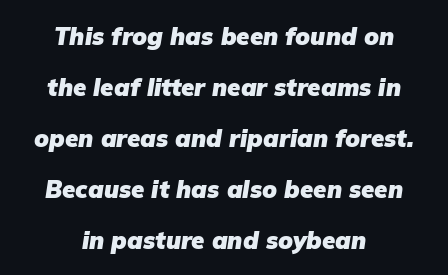
{"italic": "yes", "lean": "right", "slant_degrees": 9, "bold": "yes", "underline": "no", "align": "center", "line_spacing": "loose", "line_spacing_ratio": 2.12, "letter_spacing": "normal", "letter_spacing_em": 0.0, "glyph_px": 24}
